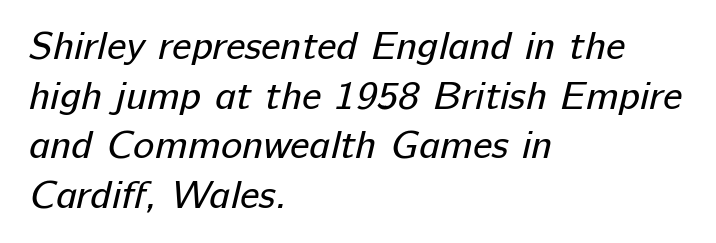
Q: Is the text bold? A: No.
Q: Is the typeface a serif or a sans-serif typeface? A: Sans-serif.
Q: Is the text underlined? A: No.
Q: How is the paragraph aligned? A: Left-aligned.
Q: Is the spacing between letters normal or unusually wide? A: Normal.
Q: Width (condensed, normal, or wide)? A: Normal.
Q: Stroke contrast? A: Low.
Q: x-height? A: Medium.
Q: Monospaced? A: No.
